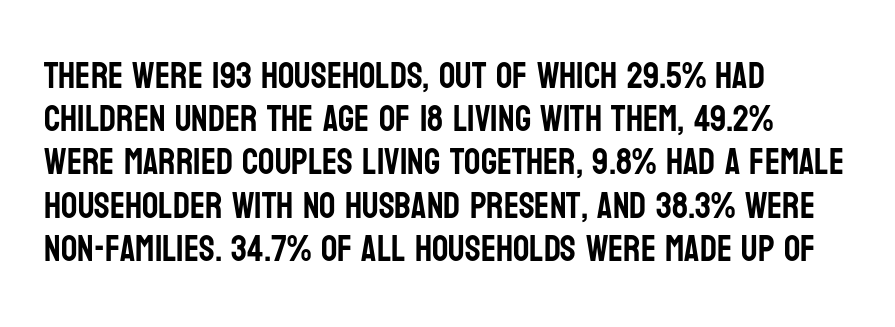
Q: Is the text italic (slanted)? A: No, it is upright.
Q: Is the typeface a serif or a sans-serif typeface? A: Sans-serif.
Q: Is the text underlined? A: No.
Q: How is the paragraph aligned? A: Left-aligned.
Q: Is the spacing between letters normal or unusually wide? A: Normal.
Q: Width (condensed, normal, or wide)? A: Condensed.
Q: Stroke contrast? A: Low.
Q: x-height? A: Large.
Q: Monospaced? A: No.
